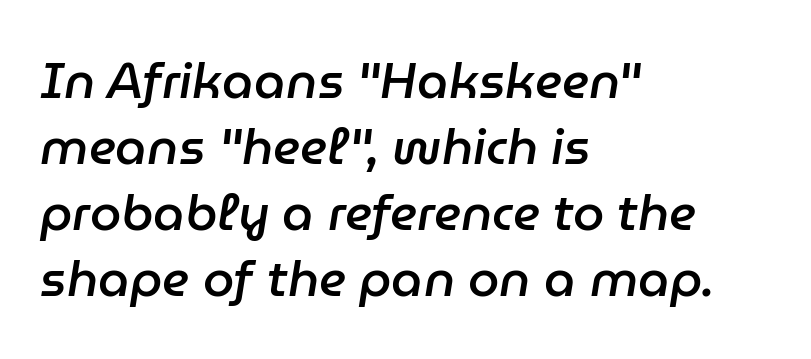
Q: Is the text bold? A: Semi-bold.
Q: Is the text italic (slanted)? A: Yes, it leans right by about 9 degrees.
Q: Is the text underlined? A: No.
Q: How is the paragraph aligned? A: Left-aligned.
Q: Is the spacing between letters normal or unusually wide? A: Normal.
Q: Is the spacing between lines tight, normal or loose? A: Normal.
Q: Width (condensed, normal, or wide)? A: Normal.
Q: Stroke contrast? A: Low.
Q: x-height? A: Medium.
Q: Monospaced? A: No.
